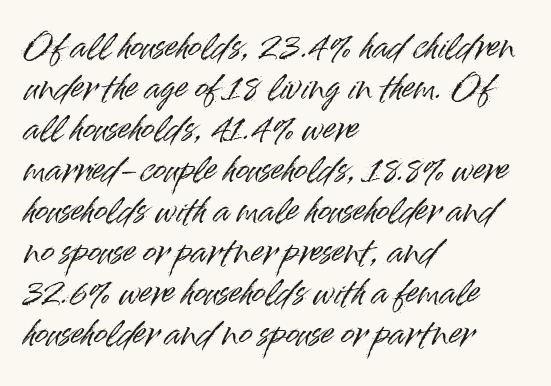
Looks like regular typesetting: each glyph gets only the width it needs. The text block is weighted toward the left margin, trailing off unevenly rightward. You could call the tracking neutral — neither tight nor loose. The string is rendered with underlining switched off. The designer went with a sans here, leaving each stem footless. Students, observe: this is what conventionally led text looks like.
